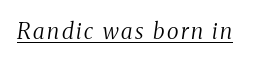
{"italic": "yes", "lean": "right", "slant_degrees": 8, "bold": "no", "underline": "yes", "glyph_px": 22}
